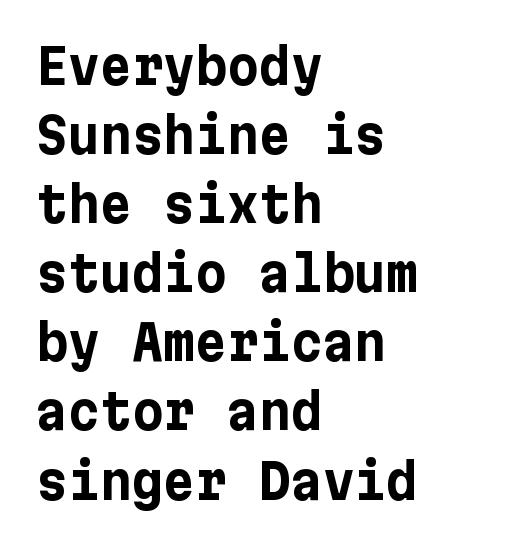
The image shows 49 px bold sans-serif type, upright; set left-aligned, normal line spacing (1.41x), normal letter spacing, not underlined; low stroke contrast and a medium x-height.
